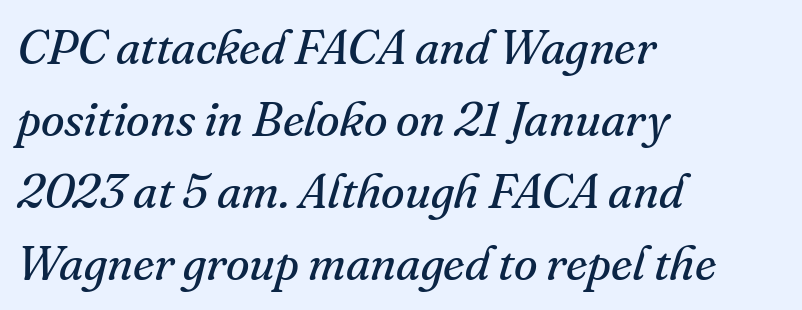
This sample uses a serif face. Characters follow at the spacing the type designer built in. The space directly below the letters is spotless. All the whitespace from short lines collects on the right.
